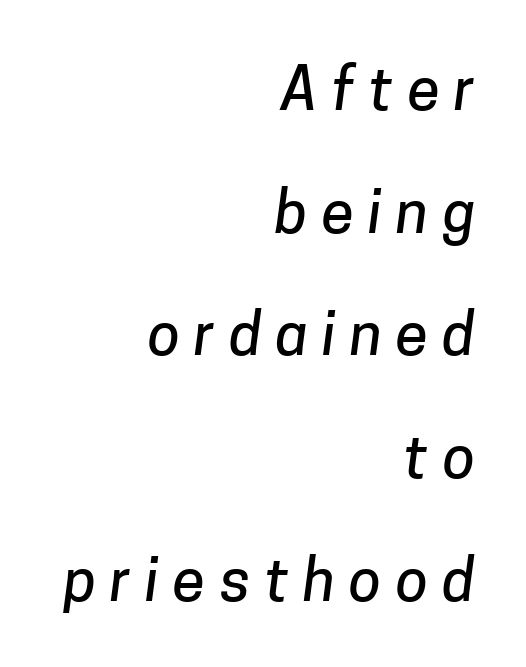
Descenders hang freely into open space. Vertically, the passage feels expansive, rows floating well apart. Is this a fixed-width face? No — the glyphs have proportional, varying widths. The compositor pushed each line to the right boundary. What stands out about the letter spacing? Its width — letters are far apart. Classification — sans serif.
